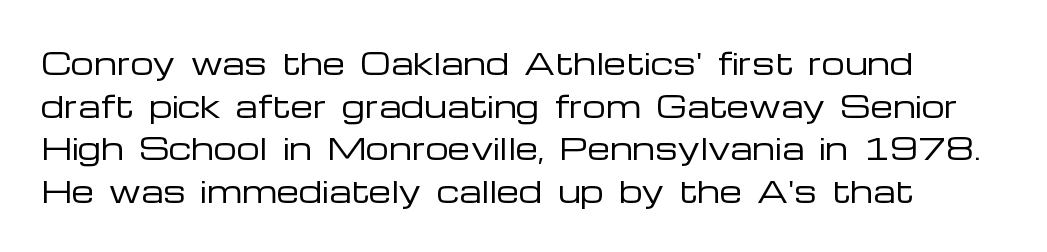
The image shows 29 px regular-weight, wide sans-serif type, upright; set normal line spacing (1.47x), normal letter spacing, not underlined; low stroke contrast and a medium x-height.
